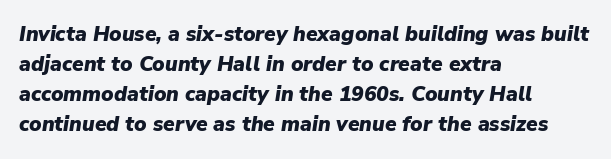
The image shows 21 px bold type, italic (leaning right); set left-aligned, normal line spacing (1.43x), normal letter spacing, not underlined.
